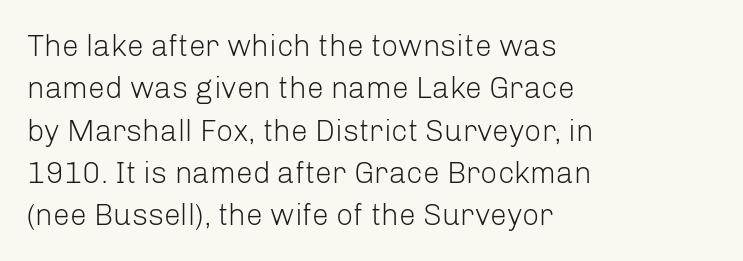
The image shows 30 px light sans-serif type, upright; set left-aligned, normal line spacing (1.41x), normal letter spacing, not underlined; low stroke contrast and a medium x-height.
